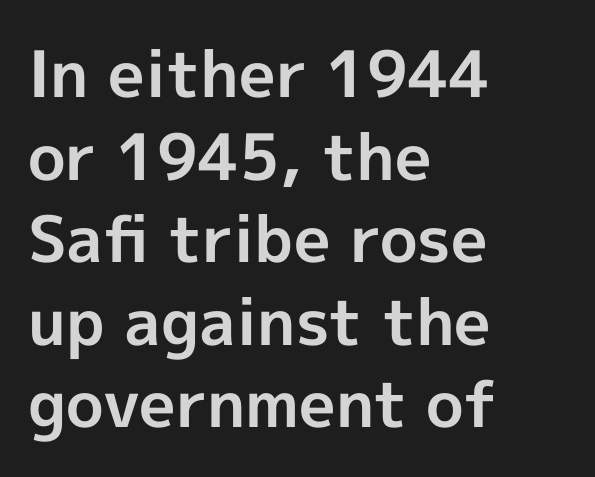
The image shows 64 px bold sans-serif type, upright; set left-aligned, normal line spacing (1.29x), normal letter spacing, not underlined; a medium x-height.
